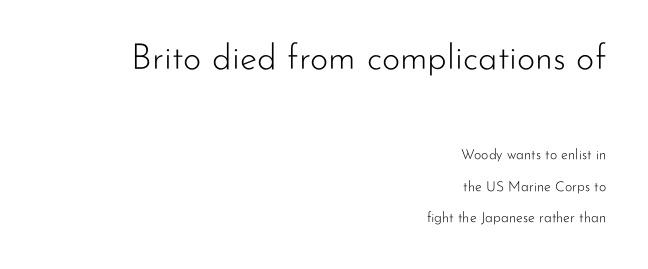
{"serif": "no", "italic": "no", "bold": "no", "weight": "light", "width": "normal", "stroke_contrast": "low", "x_height": "small", "monospaced": "no", "underline": "no", "align": "right", "line_spacing": "loose", "line_spacing_ratio": 2.24, "letter_spacing": "normal", "letter_spacing_em": 0.0, "larger_block": "first", "size_ratio": 2.5, "glyph_px": 35}
